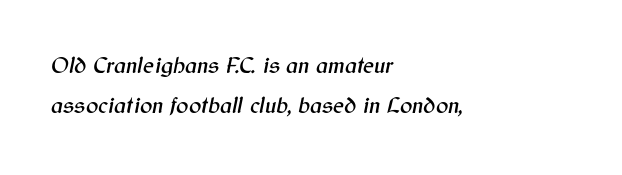
Q: Is the text italic (slanted)? A: Yes, it leans right by about 12 degrees.
Q: Is the text underlined? A: No.
Q: How is the paragraph aligned? A: Left-aligned.
Q: Is the spacing between letters normal or unusually wide? A: Normal.
